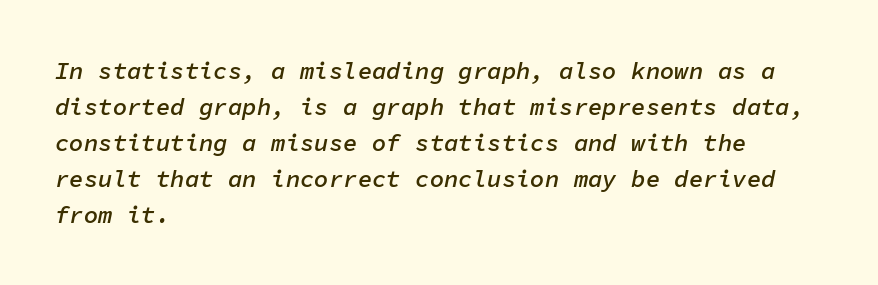
{"italic": "yes", "lean": "right", "slant_degrees": 11, "bold": "semi", "underline": "no", "align": "left", "line_spacing": "normal", "line_spacing_ratio": 1.5, "letter_spacing": "normal", "letter_spacing_em": 0.0, "glyph_px": 24}
